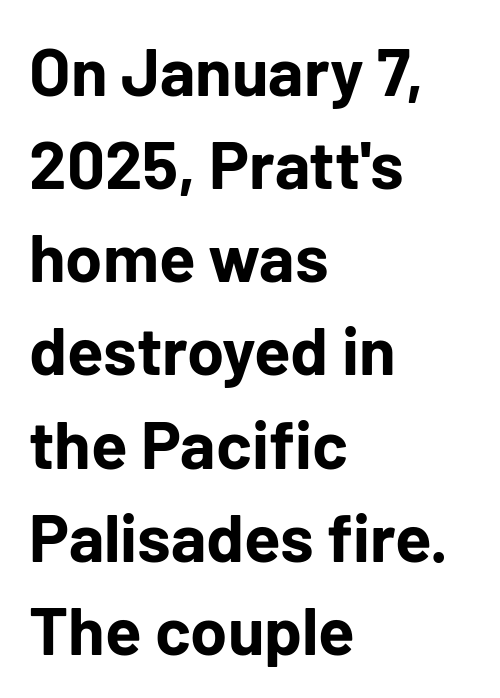
The passage shown stacks its lines at a standard gap. These words are printed bold, with thick strokes throughout. If you drew a line through each stem, it would be perfectly vertical. Nobody touched the tracking dial on this one. Observe the absence of serifs on each vertical stroke in this sample.
